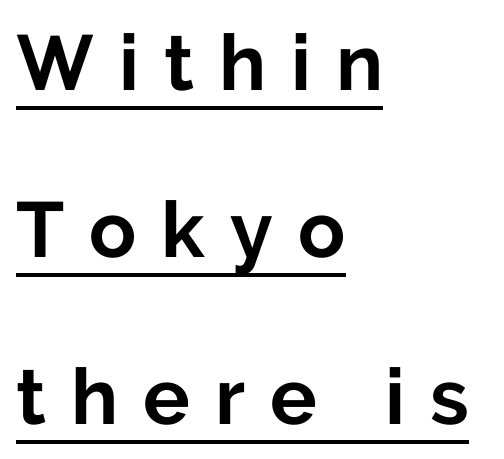
The image shows 78 px bold sans-serif type, upright; set left-aligned, loose line spacing (2.14x), unusually wide letter spacing (+0.32 em), underlined; low stroke contrast and a medium x-height.
